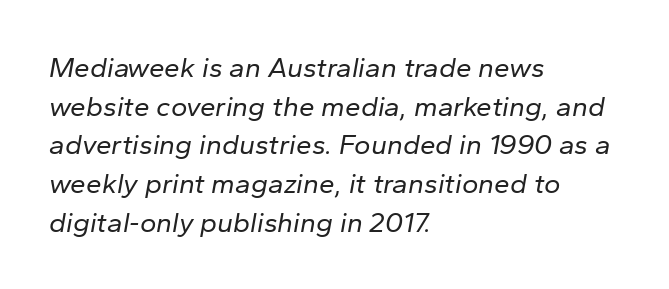
The image shows 28 px regular-weight type, italic (leaning right); set left-aligned, normal line spacing (1.38x), normal letter spacing, not underlined; low stroke contrast and a medium x-height.
